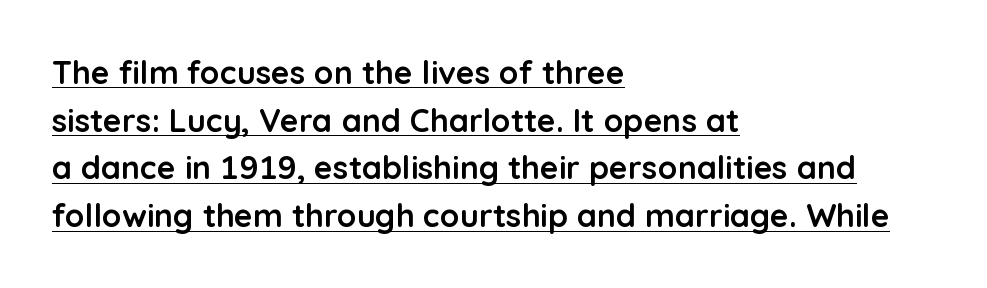
Q: Is the text bold? A: Yes.
Q: Is the text italic (slanted)? A: No, it is upright.
Q: Is the typeface a serif or a sans-serif typeface? A: Sans-serif.
Q: Is the text underlined? A: Yes.
Q: How is the paragraph aligned? A: Left-aligned.
Q: Is the spacing between letters normal or unusually wide? A: Normal.
Q: Is the spacing between lines tight, normal or loose? A: Normal.
Q: Width (condensed, normal, or wide)? A: Normal.
Q: Stroke contrast? A: Low.
Q: x-height? A: Medium.
Q: Monospaced? A: No.
